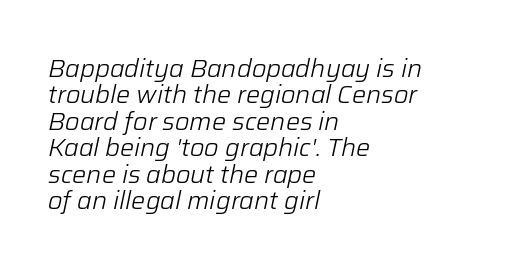
The image shows 25 px text type, italic (leaning right); set left-aligned, tight line spacing (1.06x), normal letter spacing, not underlined.
